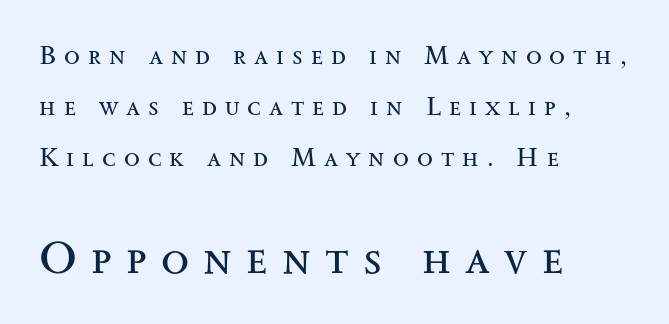
The rendering anchors every line to the left-hand side. If you squint, the bottom block still reads clearly — it's the larger of the two. Is this a fixed-width face? No — the glyphs have proportional, varying widths. Check under the words: just untouched page. The cut favours lightness, reaching ordinary text weight at its darkest. Glyph-to-glyph distance is far greater than everyday printed text.
